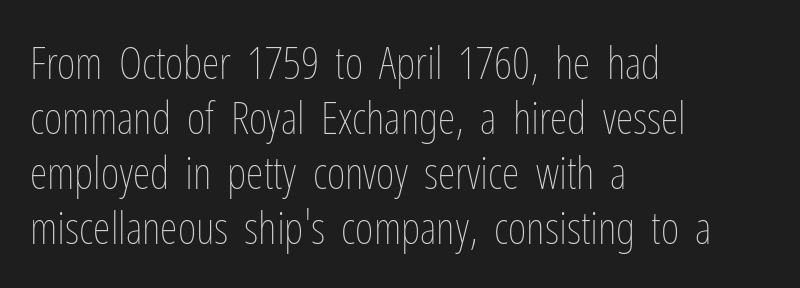
{"italic": "no", "bold": "no", "weight": "thin", "width": "condensed", "stroke_contrast": "low", "x_height": "medium", "monospaced": "no", "underline": "no", "align": "left", "line_spacing_ratio": 1.22, "letter_spacing": "normal", "letter_spacing_em": 0.0, "glyph_px": 45}
